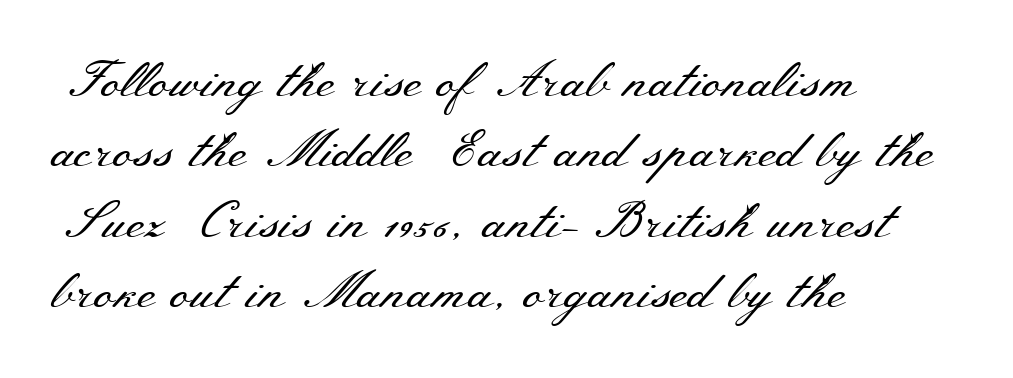
The image shows 51 px regular-weight, wide serif type; set left-aligned, normal line spacing (1.38x), normal letter spacing, not underlined; medium stroke contrast and a small x-height.
